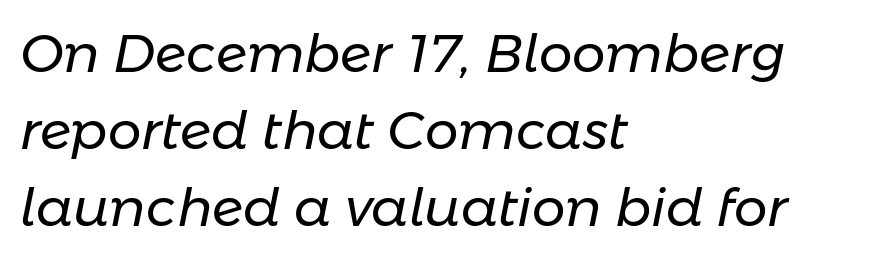
Layout note: lines flush left. Between one letter and the next there's only the usual sliver of space. The typeface has the unassuming heft of standard copy or less. The axis of the letterforms is tilted away from vertical. The string is rendered with underlining switched off. Honestly, the row spacing looks completely unremarkable.
